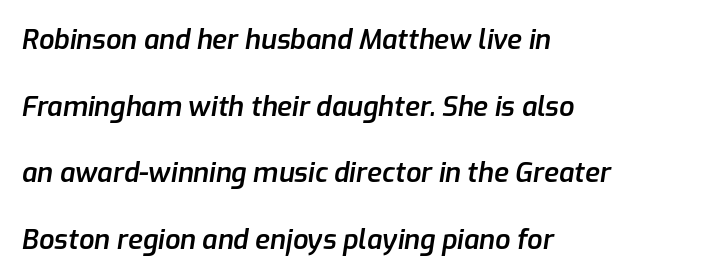
{"italic": "yes", "lean": "right", "slant_degrees": 9, "bold": "semi", "underline": "no", "align": "left", "line_spacing": "loose", "line_spacing_ratio": 2.47, "letter_spacing": "normal", "letter_spacing_em": 0.0, "glyph_px": 27}
